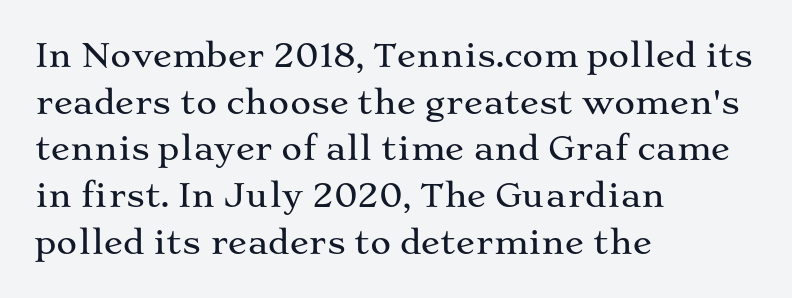
Leading matches the norm, producing a regular column. The rendering uses natural spacing where letterforms have individual widths. Typeset ragged right — the left edge is the straight one. No italicization has been applied; the sample stays upright. Glyph-to-glyph distance matches everyday printed text.
